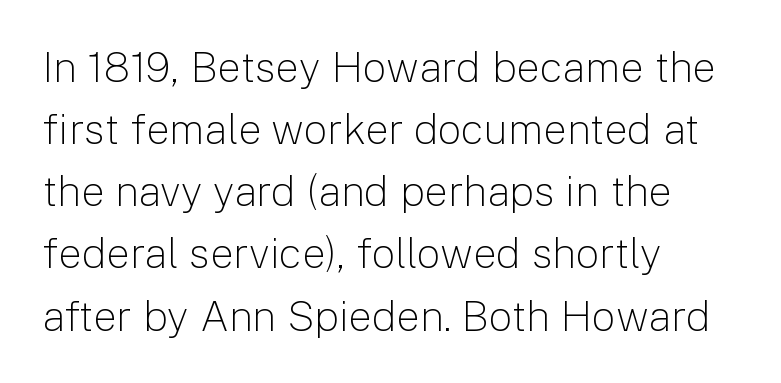
Q: Is the text bold? A: No.
Q: Is the text italic (slanted)? A: No, it is upright.
Q: Is the typeface a serif or a sans-serif typeface? A: Sans-serif.
Q: Is the text underlined? A: No.
Q: How is the paragraph aligned? A: Left-aligned.
Q: Is the spacing between letters normal or unusually wide? A: Normal.
Q: Is the spacing between lines tight, normal or loose? A: Normal.
Q: Width (condensed, normal, or wide)? A: Normal.
Q: Stroke contrast? A: Low.
Q: x-height? A: Medium.
Q: Monospaced? A: No.
